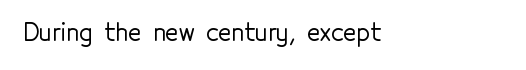
Designer's note — italics off, roman on. How are the letters spaced? Ordinarily, with no added tracking. Casual observation: everything's shoved over to the left. Has an underline been added? It has not.
